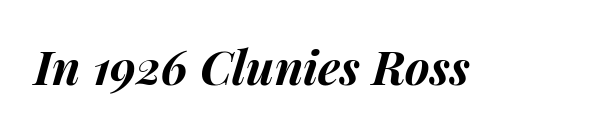
The image shows 47 px bold type, italic (leaning right); set normal letter spacing, not underlined; medium stroke contrast and a medium x-height.
